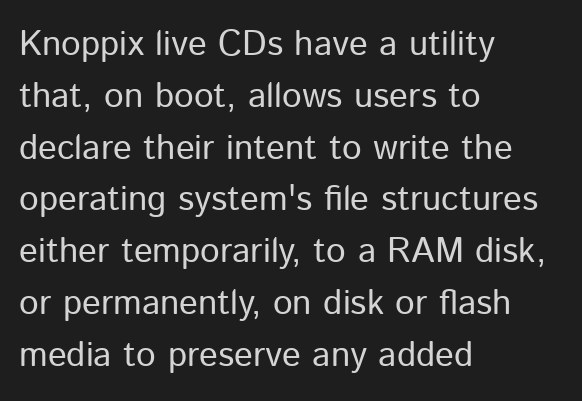
The image shows 35 px regular-weight sans-serif type, upright; set left-aligned, normal line spacing (1.48x), normal letter spacing, not underlined; low stroke contrast and a medium x-height.
